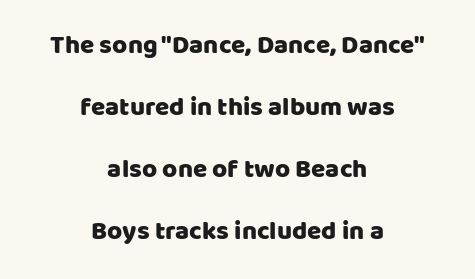
The image shows 26 px text type, upright; set centered, loose line spacing (2.38x), normal letter spacing, not underlined.
